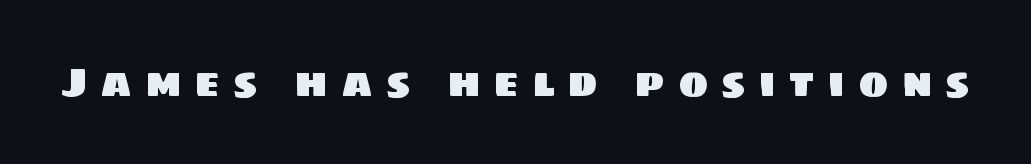
These lines are rendered in a variable-pitch font. Observe the absence of serifs on each vertical stroke in this sample. This rendering features lettering with no underline. Honestly, the letter spacing is so wide it's the main thing you notice.
